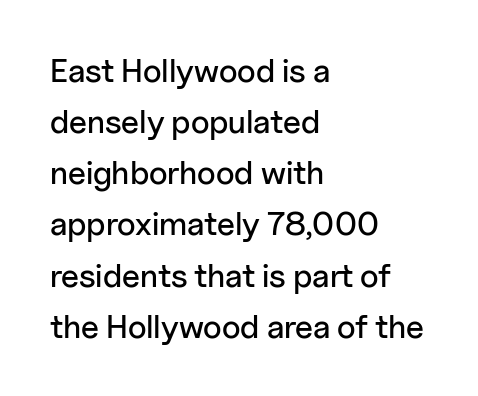
Q: Is the text italic (slanted)? A: No, it is upright.
Q: Is the typeface a serif or a sans-serif typeface? A: Sans-serif.
Q: Is the text underlined? A: No.
Q: How is the paragraph aligned? A: Left-aligned.
Q: Is the spacing between letters normal or unusually wide? A: Normal.
Q: Is the spacing between lines tight, normal or loose? A: Normal.
Q: Width (condensed, normal, or wide)? A: Normal.
Q: Stroke contrast? A: Low.
Q: x-height? A: Medium.
Q: Monospaced? A: No.
